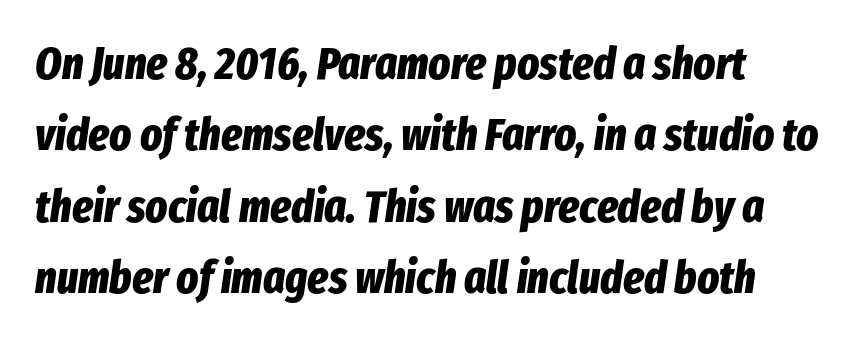
The passage shown is typed in a proportional face where columns would drift. Just letters on the line, the space beneath them empty. One-word summary of the alignment: left. Nobody touched the tracking dial on this one. This is oblique type, the kind used for emphasis or titles. Line spacing here is normal.
